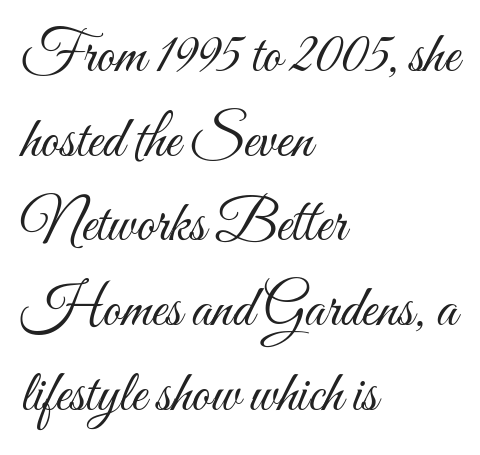
Weight: in the light-to-regular range. The letters advance in unequal steps, a hallmark of proportional type. Rows of type keep a routine distance in the vertical direction. Bare-footed words on every line. Each word holds together tightly as a unit, with standard inter-letter gaps.
